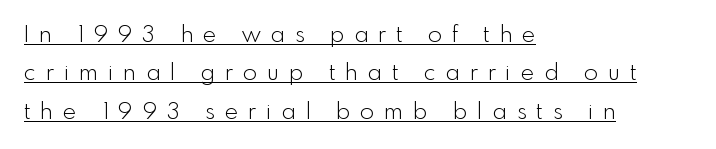
The image shows 23 px text type, upright; set left-aligned, normal line spacing (1.67x), unusually wide letter spacing (+0.43 em), underlined.
